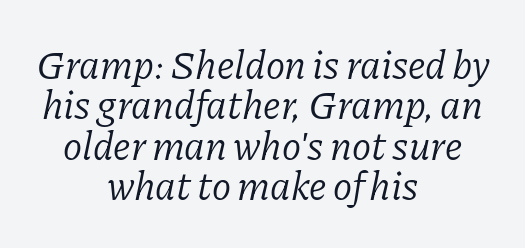
{"serif": "yes", "italic": "yes", "lean": "right", "slant_degrees": 11, "bold": "no", "weight": "light", "width": "normal", "stroke_contrast": "low", "x_height": "medium", "monospaced": "no", "underline": "no", "align": "center", "line_spacing": "tight", "line_spacing_ratio": 1.01, "letter_spacing": "normal", "letter_spacing_em": 0.0, "glyph_px": 40}
